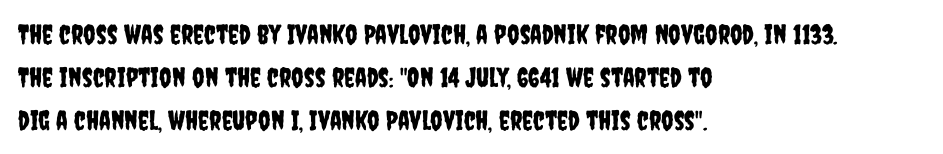
{"italic": "no", "underline": "no", "align": "left", "line_spacing": "normal", "line_spacing_ratio": 1.59, "letter_spacing": "normal", "letter_spacing_em": 0.0, "glyph_px": 27}
